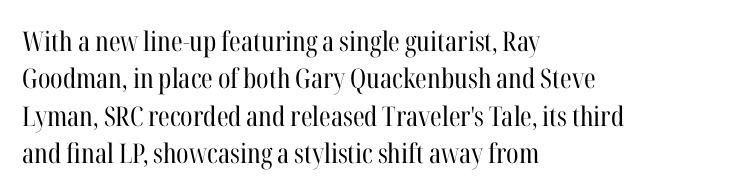
Q: Is the text bold? A: No.
Q: Is the text italic (slanted)? A: No, it is upright.
Q: Is the text underlined? A: No.
Q: How is the paragraph aligned? A: Left-aligned.
Q: Is the spacing between letters normal or unusually wide? A: Normal.
Q: Is the spacing between lines tight, normal or loose? A: Normal.
